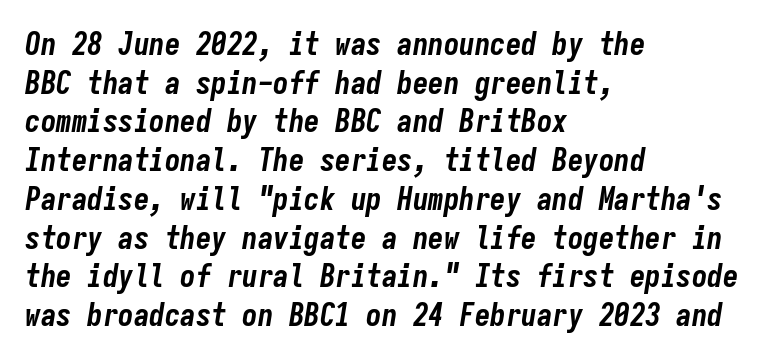
{"italic": "yes", "lean": "right", "slant_degrees": 9, "bold": "yes", "weight": "bold", "width": "condensed", "stroke_contrast": "low", "x_height": "medium", "monospaced": "yes", "underline": "no", "align": "left", "line_spacing": "normal", "line_spacing_ratio": 1.25, "letter_spacing": "normal", "letter_spacing_em": 0.0, "glyph_px": 31}
